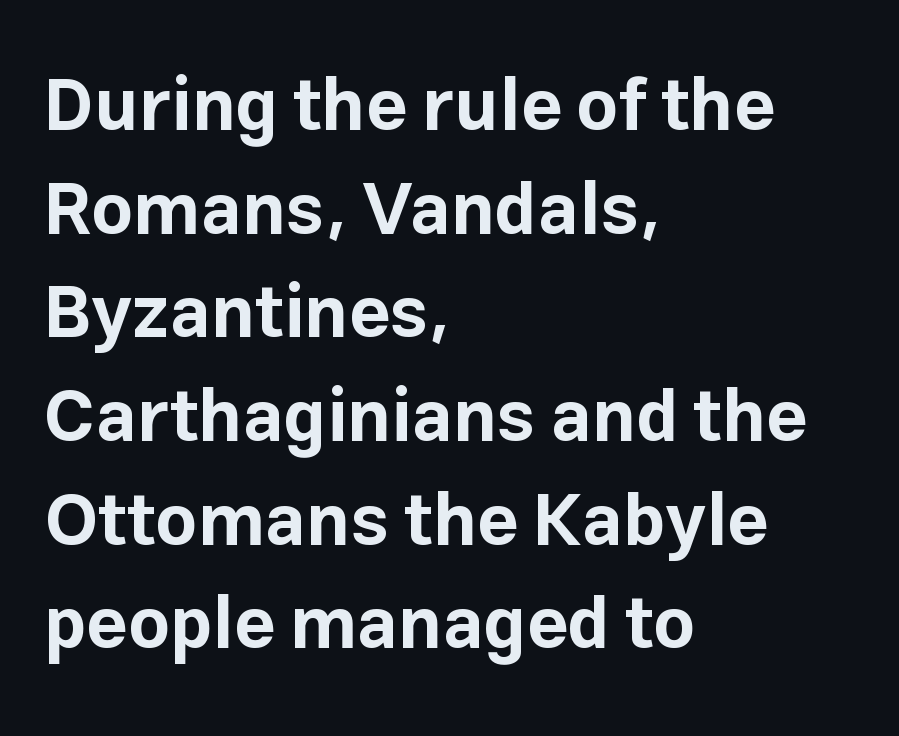
Is the block centered? No — it sits flush against the left margin. Stroke terminals: plain, sans-serif. The space beneath each line is pristine and unruled. The face used here is rendered with its standard letterfit. Varying glyph widths throughout — classic text-font behaviour.
